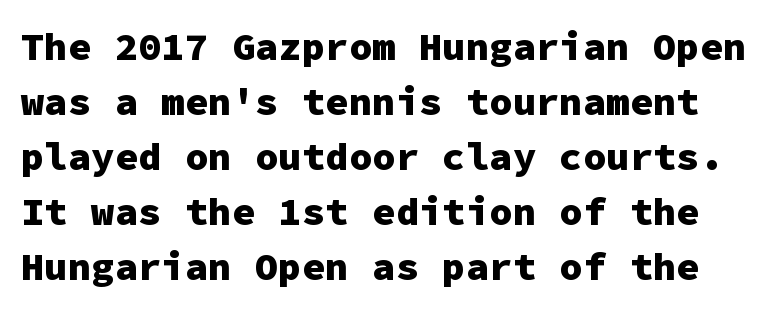
A typesetter would call this zero additional tracking. Descenders are the only things crossing below the line. Posture: vertical. The glyphs in this specimen are sans serif.
